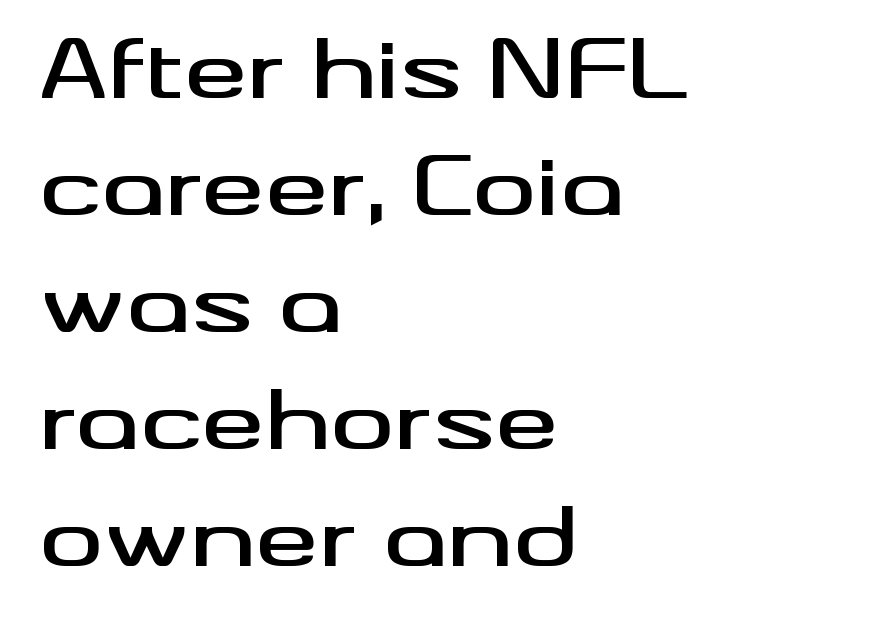
Quick note: interline space is typical. A roman cut, with each character standing at attention. A sans-serif font was chosen for this passage. The rendering keeps characters at their native spacing. A typesetter would call this proportional, since set widths differ per character. The compositor pushed each line to the left boundary.
